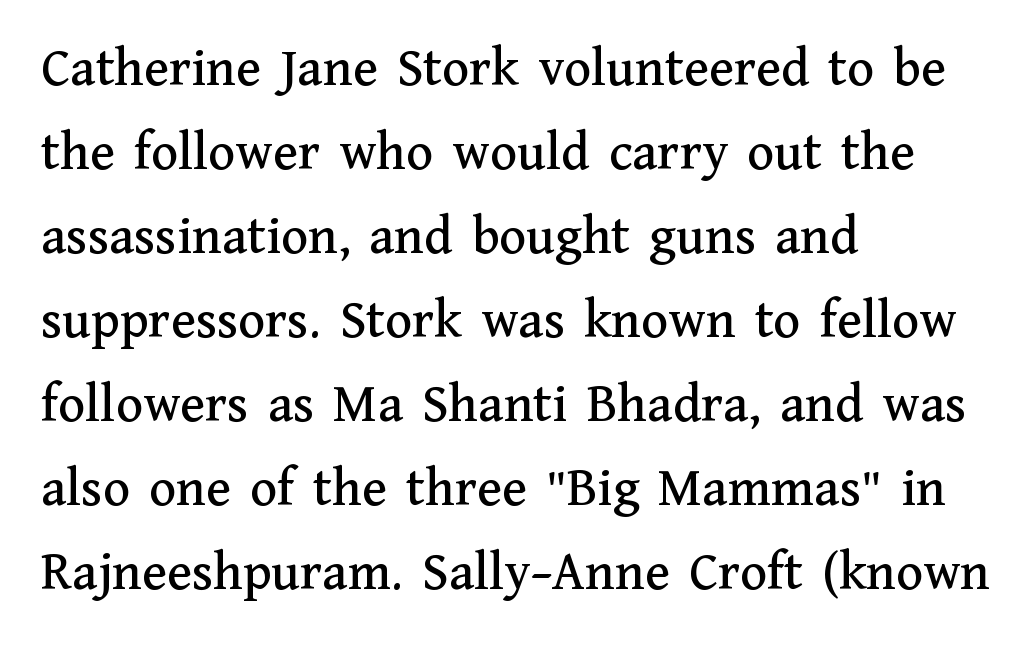
Q: Is the text italic (slanted)? A: No, it is upright.
Q: Is the typeface a serif or a sans-serif typeface? A: Serif.
Q: Is the text underlined? A: No.
Q: How is the paragraph aligned? A: Left-aligned.
Q: Is the spacing between letters normal or unusually wide? A: Normal.
Q: Is the spacing between lines tight, normal or loose? A: Normal.
Q: Width (condensed, normal, or wide)? A: Normal.
Q: Stroke contrast? A: Medium.
Q: x-height? A: Medium.
Q: Monospaced? A: No.
